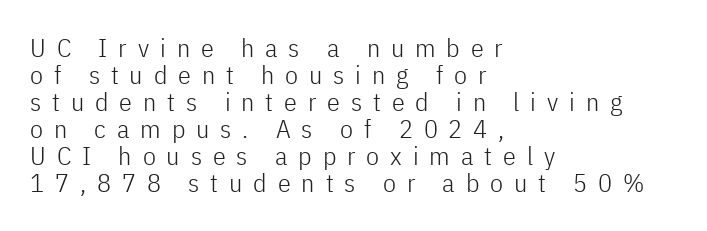
Counters stay open thanks to moderate or lighter strokes. Summary of vertical rhythm: compact, with narrow interline spacing. The space directly below the letters is spotless. This sample uses an upright cut, with every glyph sitting square on the baseline. Which margin do the lines hug? The left one — the right edge is uneven.
